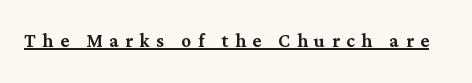
Inter-character spacing is expanded well beyond the font's built-in metrics. The letters stand straight up with perfectly vertical stems. These characters rest on top of a visible drawn line.
